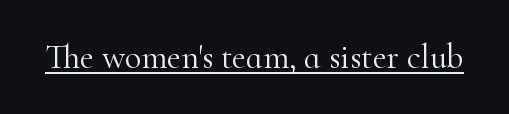
Q: Is the text bold? A: No.
Q: Is the text italic (slanted)? A: No, it is upright.
Q: Is the typeface a serif or a sans-serif typeface? A: Serif.
Q: Is the text underlined? A: Yes.
Q: Is the spacing between letters normal or unusually wide? A: Normal.
Q: Width (condensed, normal, or wide)? A: Normal.
Q: Stroke contrast? A: High.
Q: x-height? A: Small.
Q: Monospaced? A: No.
